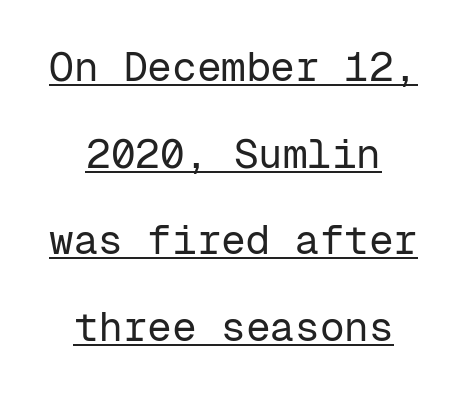
{"serif": "no", "italic": "no", "bold": "no", "weight": "regular", "width": "normal", "stroke_contrast": "low", "x_height": "medium", "monospaced": "yes", "underline": "yes", "align": "center", "line_spacing": "loose", "line_spacing_ratio": 2.11, "letter_spacing": "normal", "letter_spacing_em": 0.0, "glyph_px": 41}
